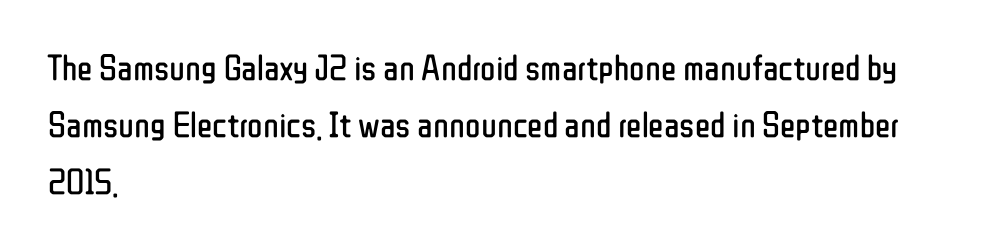
{"serif": "no", "italic": "no", "bold": "no", "weight": "regular", "width": "condensed", "stroke_contrast": "low", "x_height": "medium", "monospaced": "no", "underline": "no", "align": "left", "line_spacing": "normal", "line_spacing_ratio": 1.58, "letter_spacing": "normal", "letter_spacing_em": 0.0, "glyph_px": 36}
